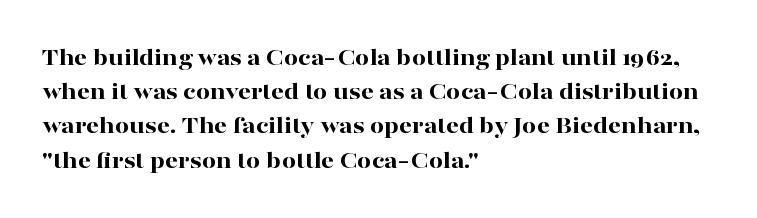
Q: Is the text bold? A: Yes.
Q: Is the text italic (slanted)? A: No, it is upright.
Q: Is the text underlined? A: No.
Q: How is the paragraph aligned? A: Left-aligned.
Q: Is the spacing between letters normal or unusually wide? A: Normal.
Q: Is the spacing between lines tight, normal or loose? A: Normal.
